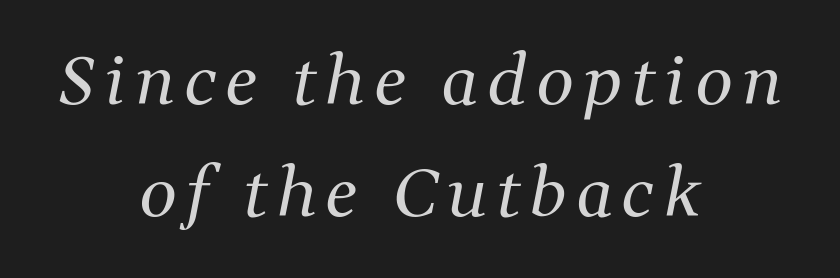
Rows of type keep a routine distance in the vertical direction. The words here are not underlined. Stroke terminals: seriffed. The typeface has the unassuming heft of standard copy or less.
